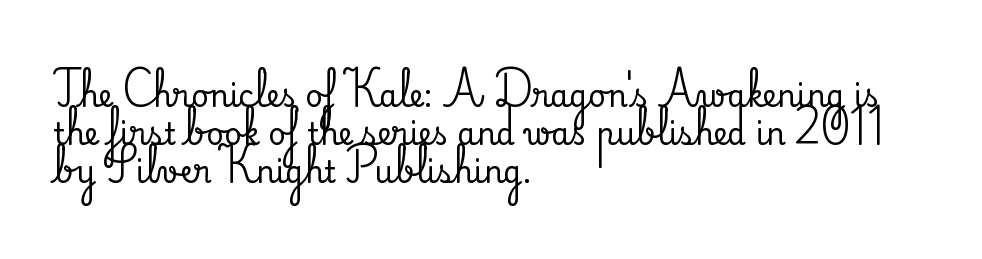
Is there any slant? The stems are plumb. Looks like regular typesetting: each glyph gets only the width it needs. The passage shown stacks its lines at a standard gap. Underline: absent. The glyphs in this specimen are seriffed.
